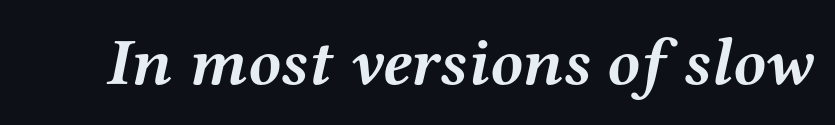
{"serif": "yes", "italic": "yes", "lean": "right", "slant_degrees": 12, "bold": "yes", "weight": "semibold", "width": "wide", "stroke_contrast": "medium", "x_height": "medium", "monospaced": "no", "underline": "no", "letter_spacing": "normal", "letter_spacing_em": 0.0, "glyph_px": 67}
